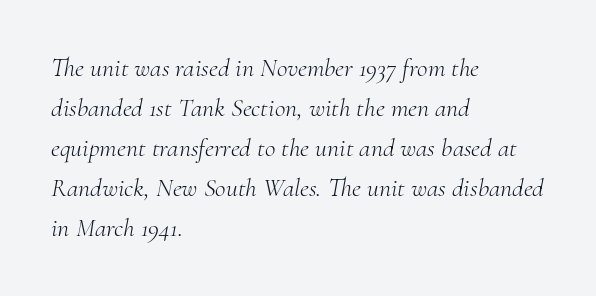
The text carries the slant typical of an italic or oblique font. How are the letters spaced? Ordinarily, with no added tracking. Rows of type keep a routine distance in the vertical direction. A classic flush-left, rag-right setting is used for this passage. The glyphs are unaccompanied by any horizontal stroke below them. Compared with a typical body face, this is equally light or lighter still.
